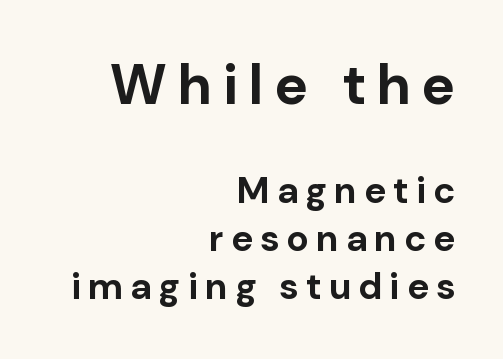
The type sits square on the baseline with zero lean. The block sitting higher on the canvas is the one with enlarged characters. Descender tails drop into unmarked territory. The rendering anchors every line to the right-hand side. The passage shown is typed in a proportional face where columns would drift. Heavy-handed strokes throughout: this text is bold.
